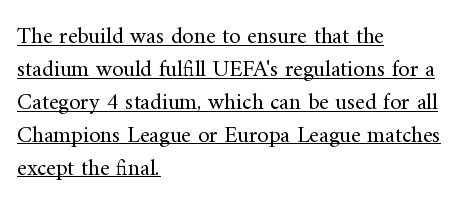
Q: Is the text bold? A: No.
Q: Is the text italic (slanted)? A: No, it is upright.
Q: Is the text underlined? A: Yes.
Q: How is the paragraph aligned? A: Left-aligned.
Q: Is the spacing between letters normal or unusually wide? A: Normal.
Q: Is the spacing between lines tight, normal or loose? A: Normal.
